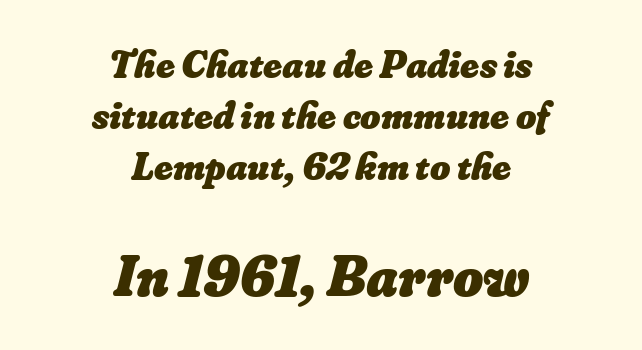
{"bold": "yes", "weight": "heavy", "width": "normal", "stroke_contrast": "low", "x_height": "small", "monospaced": "no", "underline": "no", "align": "center", "line_spacing": "normal", "line_spacing_ratio": 1.31, "letter_spacing": "normal", "letter_spacing_em": 0.0, "larger_block": "second", "size_ratio": 1.49, "glyph_px": 58}
